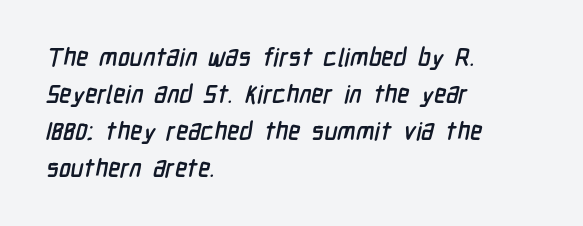
Q: Is the text underlined? A: No.
Q: How is the paragraph aligned? A: Left-aligned.
Q: Is the spacing between letters normal or unusually wide? A: Normal.
Q: Is the spacing between lines tight, normal or loose? A: Normal.
